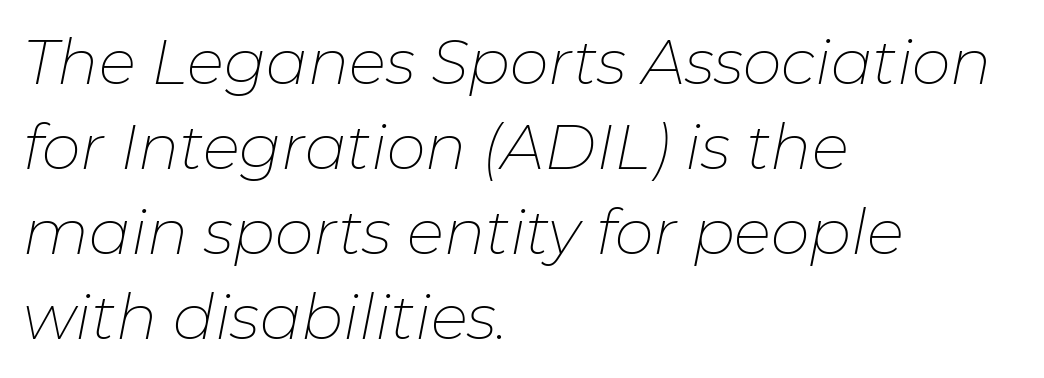
A typesetter would call this zero additional tracking. Descenders are the only things crossing below the line. The rendering applies a slant to the glyphs. Is the stroke heavy? The answer is a plain regular-or-lighter. These lines are set flush left with a ragged right edge. The rows are spaced the way most documents space them.
